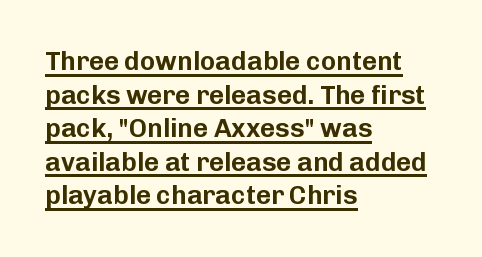
Q: Is the text italic (slanted)? A: No, it is upright.
Q: Is the text underlined? A: Yes.
Q: How is the paragraph aligned? A: Left-aligned.
Q: Is the spacing between letters normal or unusually wide? A: Normal.
Q: Is the spacing between lines tight, normal or loose? A: Normal.
